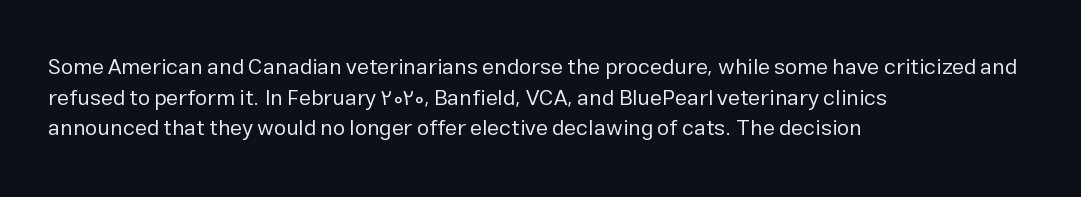
{"italic": "no", "bold": "no", "underline": "no", "align": "left", "line_spacing": "normal", "line_spacing_ratio": 1.39, "letter_spacing": "normal", "letter_spacing_em": 0.0, "glyph_px": 22}
